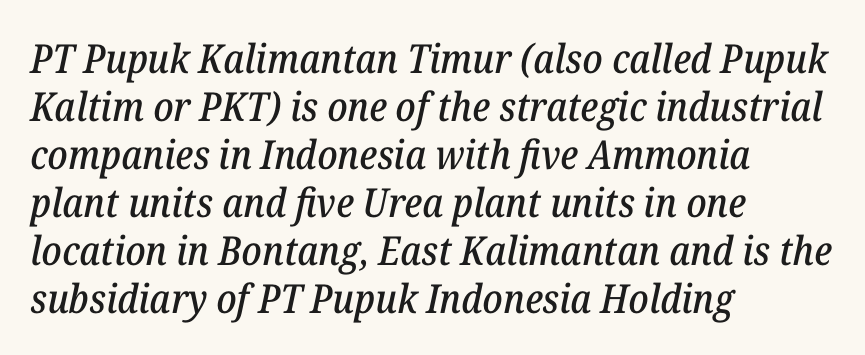
The image shows 40 px serif type, italic (leaning right); set left-aligned, line spacing 1.2x, normal letter spacing, not underlined; low stroke contrast and a medium x-height.
